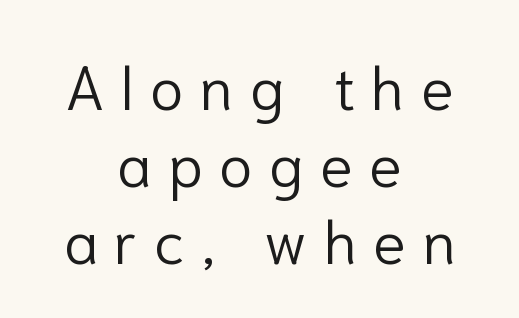
{"serif": "no", "italic": "no", "bold": "no", "weight": "light", "width": "normal", "stroke_contrast": "low", "x_height": "medium", "monospaced": "no", "underline": "no", "align": "center", "line_spacing": "normal", "line_spacing_ratio": 1.26, "letter_spacing": "wide", "letter_spacing_em": 0.27, "glyph_px": 61}
